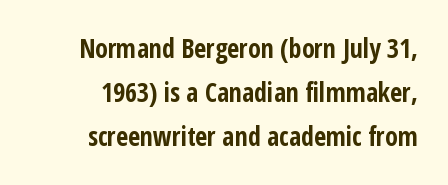
{"italic": "no", "bold": "yes", "underline": "no", "line_spacing": "normal", "line_spacing_ratio": 1.7, "letter_spacing": "normal", "letter_spacing_em": 0.0, "glyph_px": 26}
